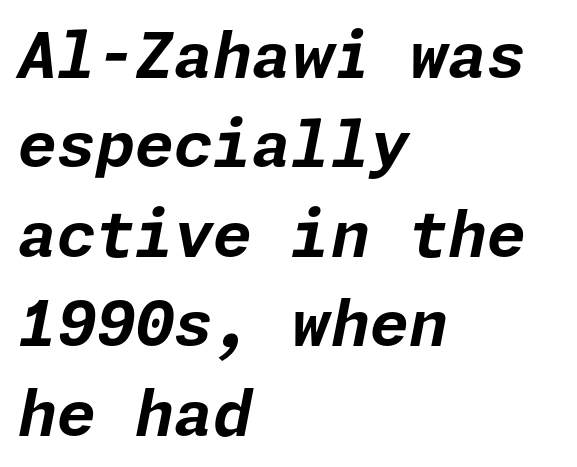
Stroke thickness is high; the sample reads as a true bold. Layout note: lines flush left. The face used here is rendered with its standard letterfit. The rows are spaced the way most documents space them. The font's italic variant was chosen for this text.
